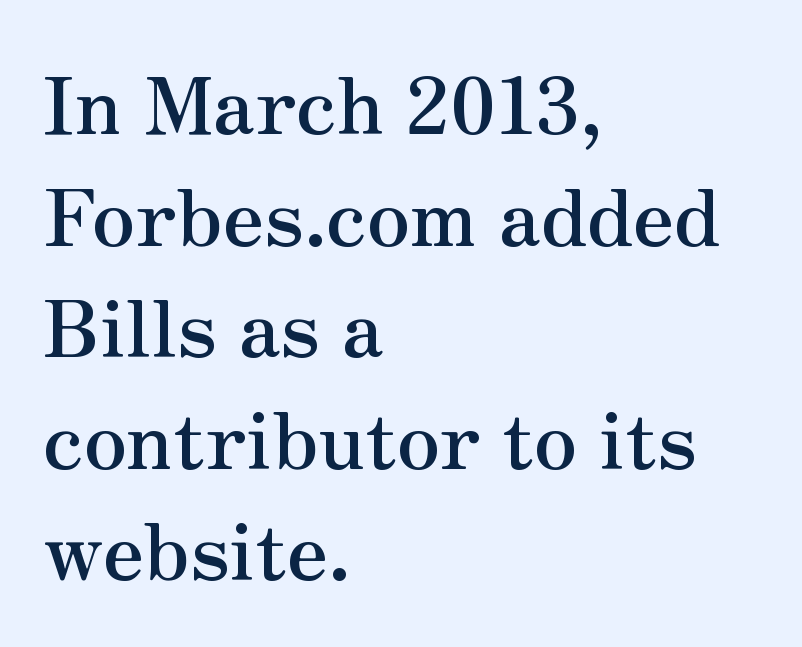
Students, this is bold: see how much ink each stroke carries. The block of text has a typical density, with ordinary space between rows. A typesetter would label this face a serif. The lettering holds an erect, upright posture throughout. The letters advance in unequal steps, a hallmark of proportional type.
